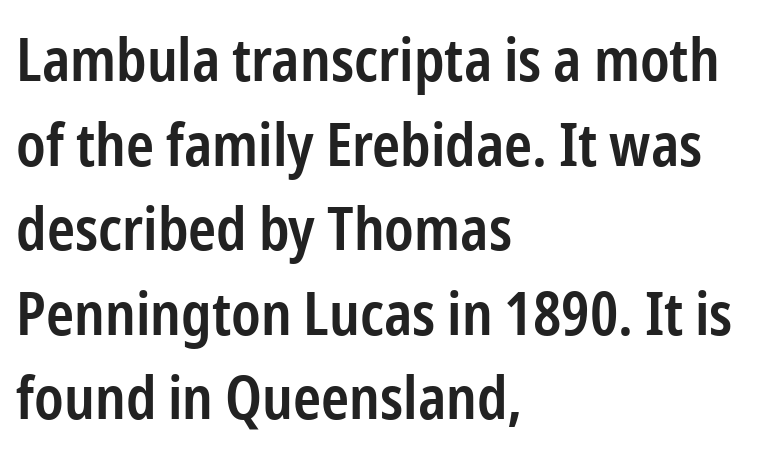
Q: Is the text bold? A: Semi-bold.
Q: Is the text italic (slanted)? A: No, it is upright.
Q: Is the typeface a serif or a sans-serif typeface? A: Sans-serif.
Q: Is the text underlined? A: No.
Q: How is the paragraph aligned? A: Left-aligned.
Q: Is the spacing between letters normal or unusually wide? A: Normal.
Q: Is the spacing between lines tight, normal or loose? A: Normal.
Q: Width (condensed, normal, or wide)? A: Condensed.
Q: Stroke contrast? A: Low.
Q: x-height? A: Medium.
Q: Monospaced? A: No.
